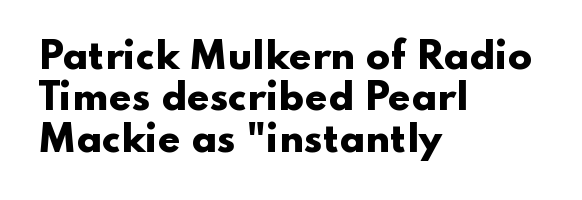
On the weight axis this lands at bold, roughly 700. Nobody drew a line under any word here. The lettering holds an erect, upright posture throughout. The setting favours the left margin, as ordinary paragraphs usually do. The rendering keeps characters at their native spacing.
